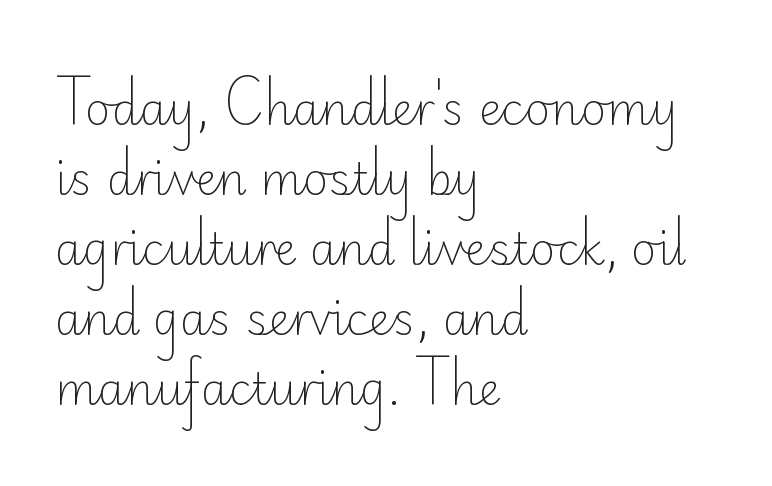
The image shows 44 px light sans-serif type, upright; set left-aligned, normal line spacing (1.59x), normal letter spacing, not underlined; low stroke contrast and a small x-height.
